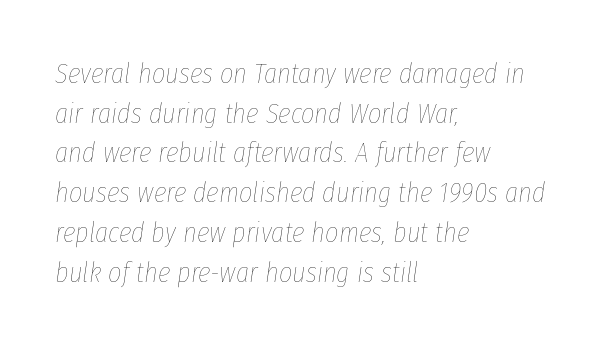
{"italic": "yes", "lean": "right", "slant_degrees": 8, "bold": "no", "weight": "thin", "width": "condensed", "stroke_contrast": "low", "x_height": "medium", "monospaced": "no", "underline": "no", "align": "left", "line_spacing": "normal", "line_spacing_ratio": 1.37, "letter_spacing": "normal", "letter_spacing_em": 0.0, "glyph_px": 29}
